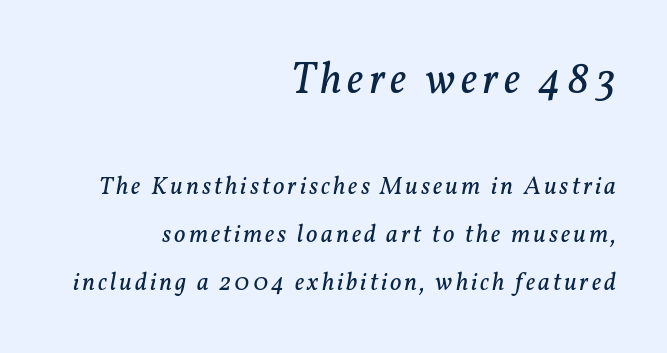
No word sits above an underline. Horizontal alignment here is rightward, an uncommon choice for prose. These lines are composed in type with serifs. Bigger letters appear in the top chunk; the bottom chunk is reduced. Letters have the restrained weight of plain body copy at most. This sample trades compactness for vertical openness between lines.
